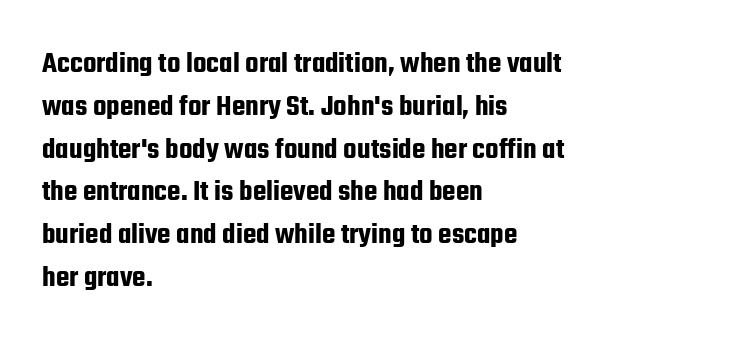
{"serif": "no", "italic": "no", "width": "condensed", "stroke_contrast": "low", "x_height": "medium", "monospaced": "no", "underline": "no", "align": "left", "line_spacing": "normal", "line_spacing_ratio": 1.38, "letter_spacing": "normal", "letter_spacing_em": 0.0, "glyph_px": 31}
